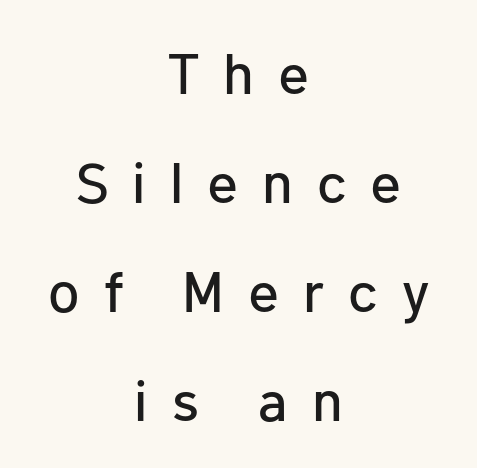
{"serif": "no", "italic": "no", "width": "normal", "stroke_contrast": "low", "x_height": "medium", "monospaced": "no", "underline": "no", "align": "center", "line_spacing": "loose", "line_spacing_ratio": 1.91, "letter_spacing": "wide", "letter_spacing_em": 0.42, "glyph_px": 57}
